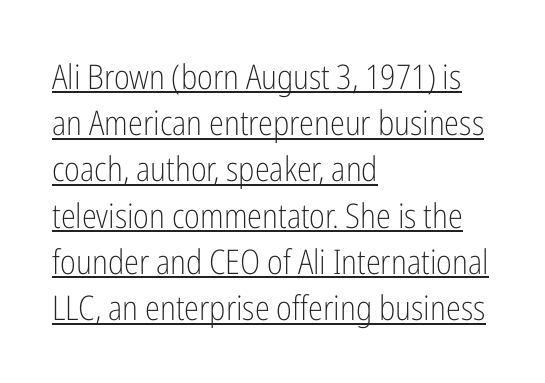
Q: Is the text bold? A: No.
Q: Is the text italic (slanted)? A: No, it is upright.
Q: Is the typeface a serif or a sans-serif typeface? A: Sans-serif.
Q: Is the text underlined? A: Yes.
Q: How is the paragraph aligned? A: Left-aligned.
Q: Is the spacing between letters normal or unusually wide? A: Normal.
Q: Is the spacing between lines tight, normal or loose? A: Normal.
Q: Width (condensed, normal, or wide)? A: Condensed.
Q: Stroke contrast? A: Low.
Q: x-height? A: Medium.
Q: Monospaced? A: No.
